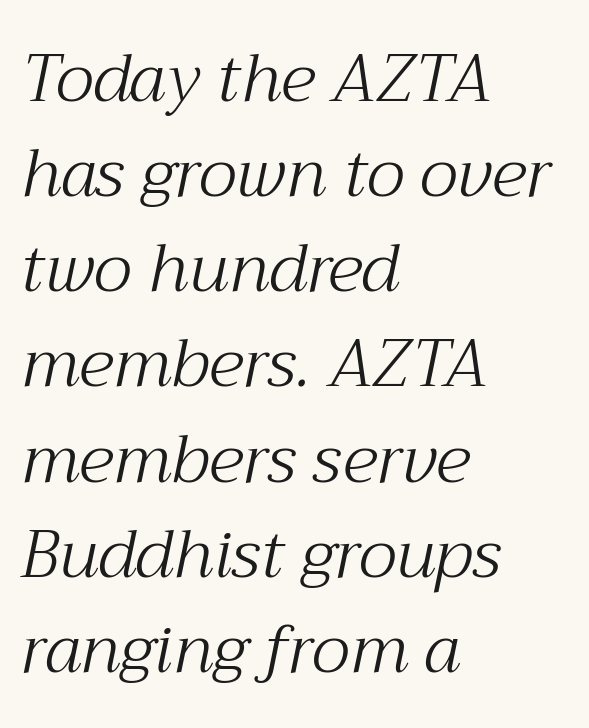
Q: Is the text bold? A: No.
Q: Is the text italic (slanted)? A: Yes, it leans right by about 12 degrees.
Q: Is the typeface a serif or a sans-serif typeface? A: Serif.
Q: Is the text underlined? A: No.
Q: How is the paragraph aligned? A: Left-aligned.
Q: Is the spacing between letters normal or unusually wide? A: Normal.
Q: Is the spacing between lines tight, normal or loose? A: Normal.
Q: Width (condensed, normal, or wide)? A: Normal.
Q: Stroke contrast? A: Medium.
Q: x-height? A: Medium.
Q: Monospaced? A: No.
